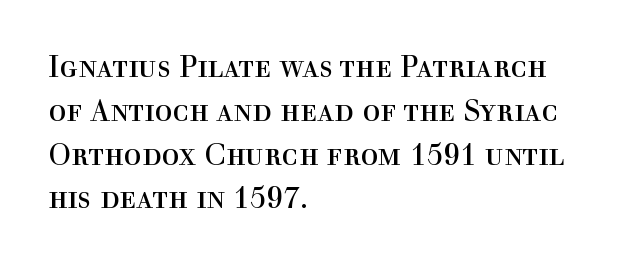
Q: Is the text bold? A: No.
Q: Is the text italic (slanted)? A: No, it is upright.
Q: Is the typeface a serif or a sans-serif typeface? A: Serif.
Q: Is the text underlined? A: No.
Q: How is the paragraph aligned? A: Left-aligned.
Q: Is the spacing between letters normal or unusually wide? A: Normal.
Q: Is the spacing between lines tight, normal or loose? A: Normal.
Q: Width (condensed, normal, or wide)? A: Normal.
Q: x-height? A: Medium.
Q: Monospaced? A: No.
